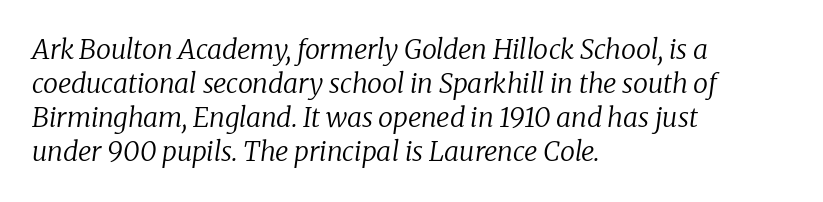
Q: Is the text bold? A: No.
Q: Is the text italic (slanted)? A: Yes, it leans right by about 8 degrees.
Q: Is the text underlined? A: No.
Q: How is the paragraph aligned? A: Left-aligned.
Q: Is the spacing between letters normal or unusually wide? A: Normal.
Q: Is the spacing between lines tight, normal or loose? A: Normal.
